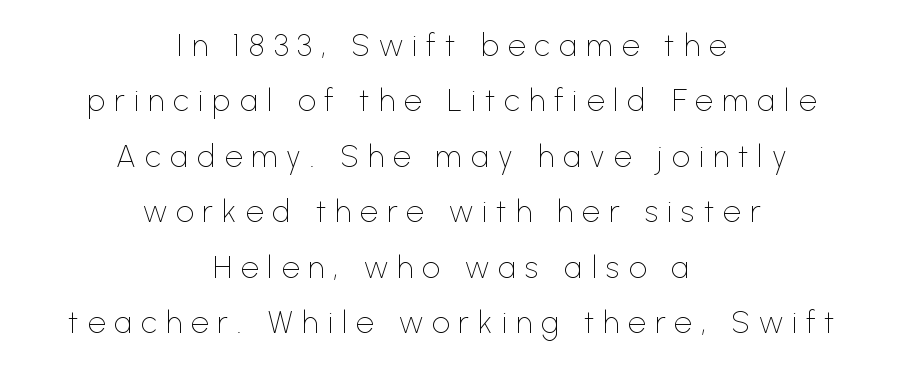
Q: Is the text bold? A: No.
Q: Is the text italic (slanted)? A: No, it is upright.
Q: Is the typeface a serif or a sans-serif typeface? A: Sans-serif.
Q: Is the text underlined? A: No.
Q: How is the paragraph aligned? A: Centered.
Q: Is the spacing between letters normal or unusually wide? A: Unusually wide.
Q: Width (condensed, normal, or wide)? A: Normal.
Q: Stroke contrast? A: Low.
Q: x-height? A: Medium.
Q: Monospaced? A: No.
